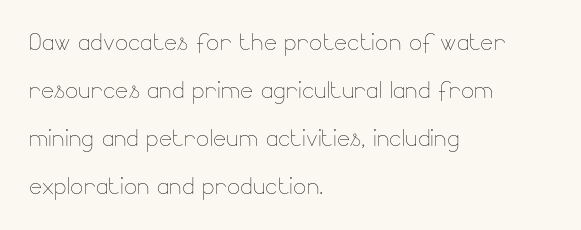
The passage shown is typed in a proportional face where columns would drift. Honestly, there is no underline to notice here at all. This rendering leaves character spacing at its baseline value. Rendered with straight, roman letterforms. Weight: regular or lighter.
